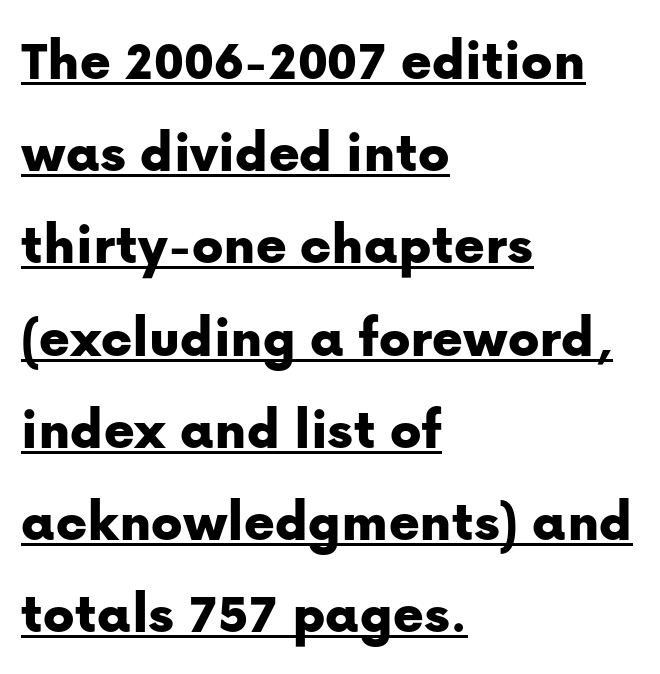
Q: Is the text italic (slanted)? A: No, it is upright.
Q: Is the typeface a serif or a sans-serif typeface? A: Sans-serif.
Q: Is the text underlined? A: Yes.
Q: How is the paragraph aligned? A: Left-aligned.
Q: Is the spacing between letters normal or unusually wide? A: Normal.
Q: Is the spacing between lines tight, normal or loose? A: Normal.
Q: Width (condensed, normal, or wide)? A: Normal.
Q: Stroke contrast? A: Low.
Q: x-height? A: Medium.
Q: Monospaced? A: No.
